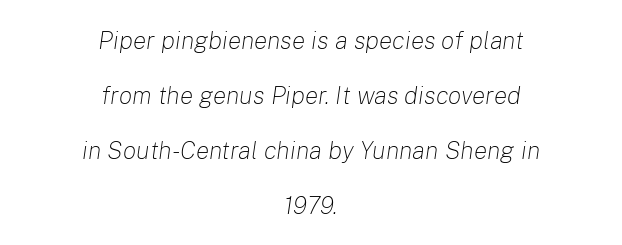
The passage is arranged like a title page — every line centered. The passage shown has conventional tracking throughout. If you drew a line through each stem, it would be angled. Stems and bowls with no extra thickness — not bold. This rendering features lettering with no underline. Line spacing here is loose.
